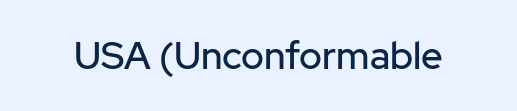
{"serif": "no", "italic": "no", "width": "normal", "stroke_contrast": "low", "x_height": "medium", "monospaced": "no", "underline": "no", "letter_spacing": "normal", "letter_spacing_em": 0.0, "glyph_px": 38}
